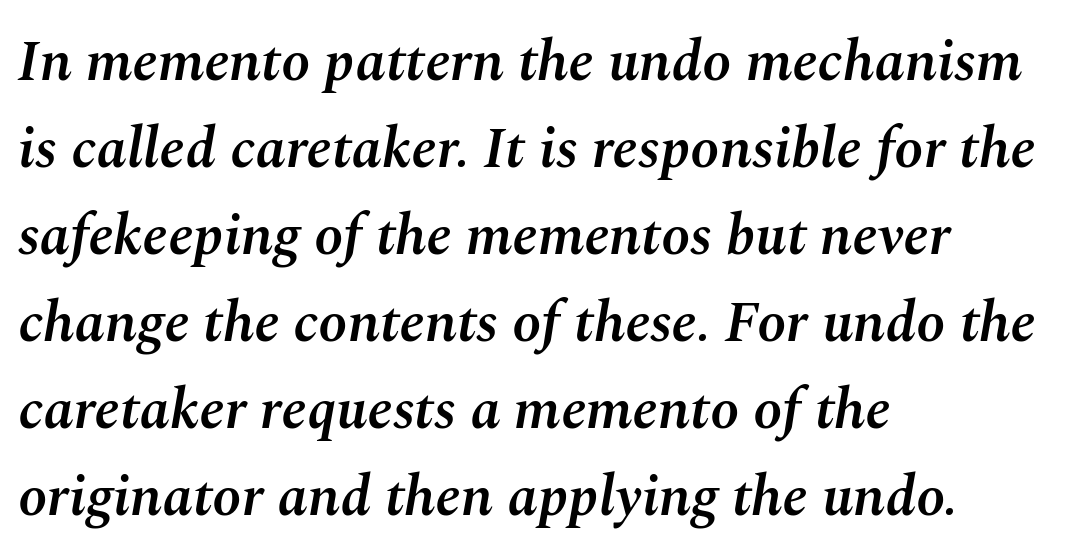
The image shows 58 px semibold type, italic (leaning right); set left-aligned, normal line spacing (1.5x), normal letter spacing, not underlined; medium stroke contrast and a medium x-height.
